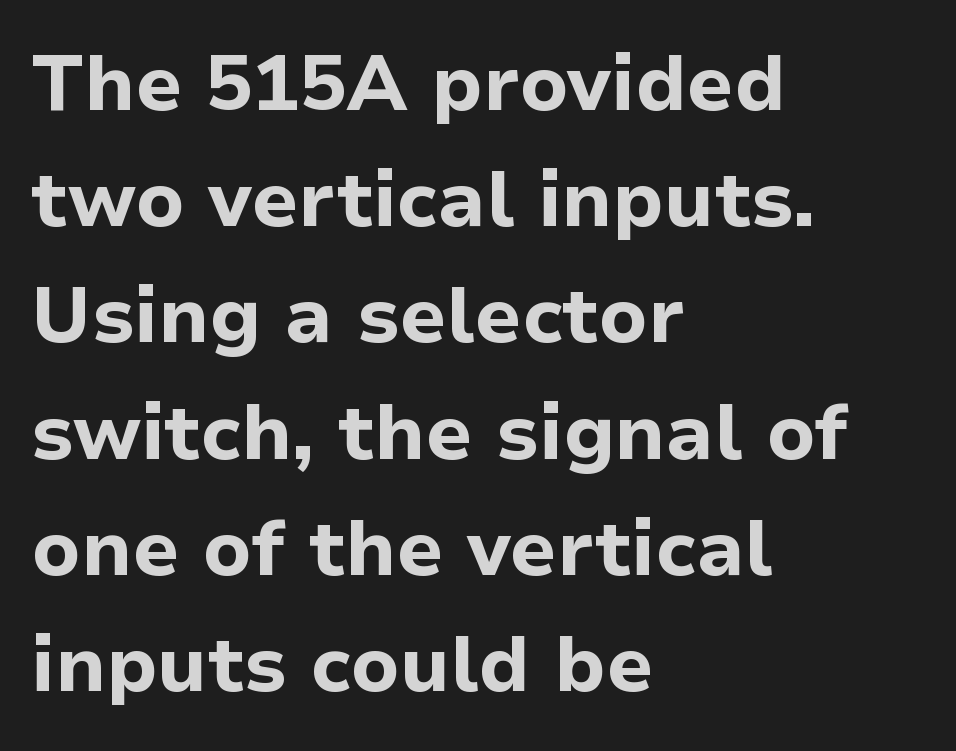
{"serif": "no", "italic": "no", "bold": "yes", "weight": "bold", "width": "normal", "stroke_contrast": "low", "x_height": "medium", "monospaced": "no", "underline": "no", "align": "left", "line_spacing": "normal", "line_spacing_ratio": 1.49, "letter_spacing": "normal", "letter_spacing_em": 0.0, "glyph_px": 78}
